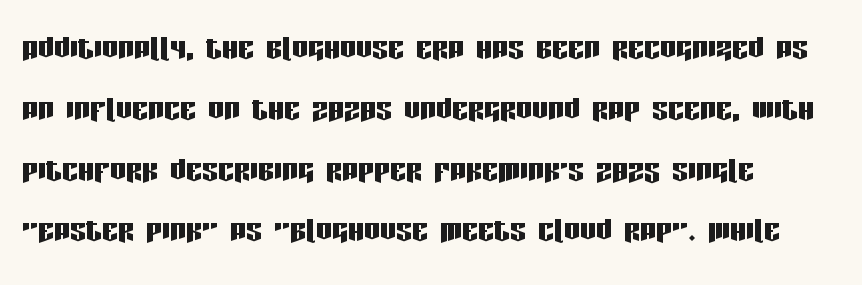
The image shows 40 px condensed sans-serif type, upright; set left-aligned, normal line spacing (1.52x), normal letter spacing, not underlined; low stroke contrast and a large x-height.
